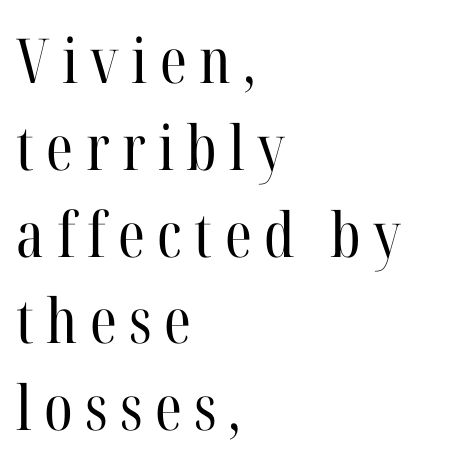
Q: Is the text bold? A: No.
Q: Is the text italic (slanted)? A: No, it is upright.
Q: Is the typeface a serif or a sans-serif typeface? A: Serif.
Q: Is the text underlined? A: No.
Q: How is the paragraph aligned? A: Left-aligned.
Q: Is the spacing between letters normal or unusually wide? A: Unusually wide.
Q: Is the spacing between lines tight, normal or loose? A: Normal.
Q: Width (condensed, normal, or wide)? A: Condensed.
Q: Stroke contrast? A: High.
Q: x-height? A: Medium.
Q: Monospaced? A: No.
